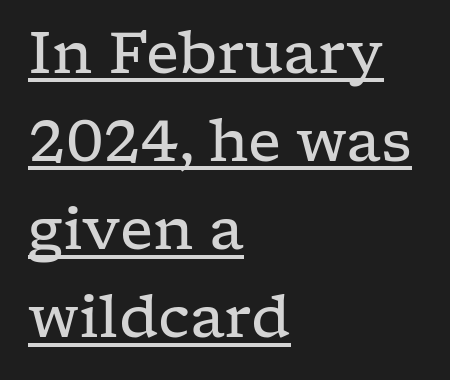
{"serif": "yes", "italic": "no", "bold": "no", "weight": "regular", "width": "wide", "stroke_contrast": "low", "x_height": "medium", "monospaced": "no", "underline": "yes", "align": "left", "line_spacing": "normal", "line_spacing_ratio": 1.52, "letter_spacing": "normal", "letter_spacing_em": 0.0, "glyph_px": 58}
